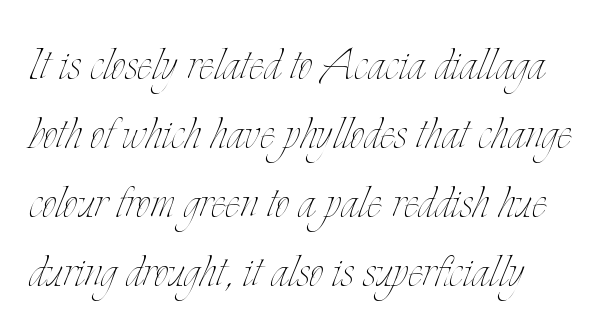
{"bold": "no", "weight": "thin", "width": "condensed", "stroke_contrast": "low", "x_height": "small", "monospaced": "no", "underline": "no", "line_spacing_ratio": 1.21, "letter_spacing": "normal", "letter_spacing_em": 0.0, "glyph_px": 57}
